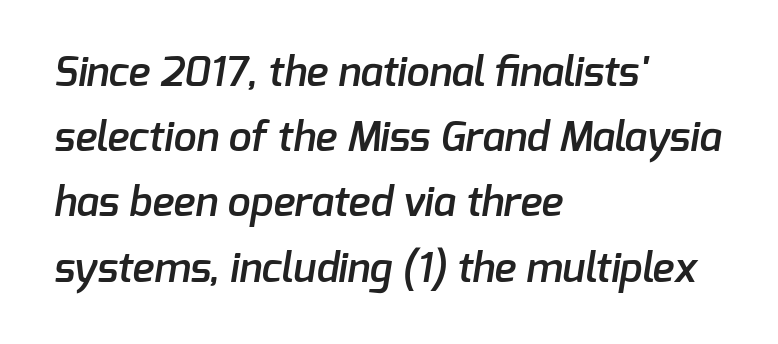
{"serif": "no", "bold": "semi", "weight": "semibold", "width": "normal", "stroke_contrast": "low", "x_height": "medium", "monospaced": "no", "underline": "no", "align": "left", "line_spacing": "normal", "line_spacing_ratio": 1.59, "letter_spacing": "normal", "letter_spacing_em": 0.0, "glyph_px": 41}
